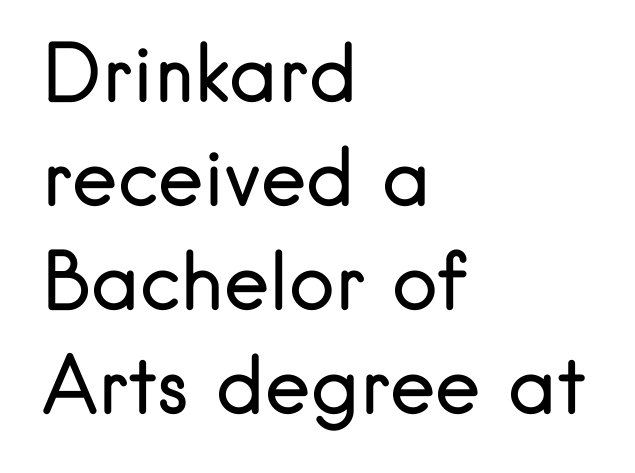
{"serif": "no", "italic": "no", "bold": "no", "weight": "regular", "width": "normal", "stroke_contrast": "low", "x_height": "small", "monospaced": "no", "underline": "no", "align": "left", "line_spacing": "normal", "line_spacing_ratio": 1.35, "letter_spacing": "normal", "letter_spacing_em": 0.0, "glyph_px": 77}
